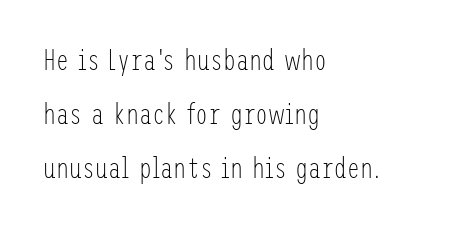
{"serif": "no", "italic": "no", "bold": "no", "weight": "light", "width": "condensed", "stroke_contrast": "low", "x_height": "medium", "underline": "no", "align": "left", "line_spacing_ratio": 1.86, "letter_spacing": "normal", "letter_spacing_em": 0.0, "glyph_px": 29}
